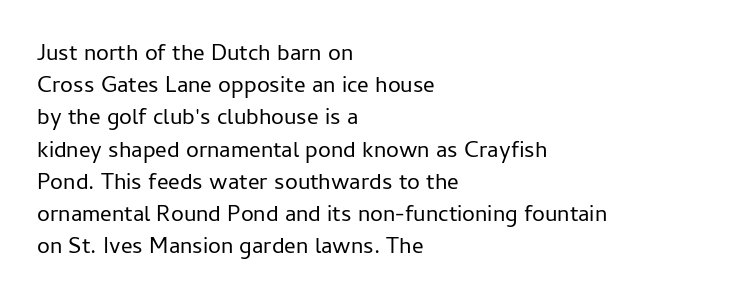
Regarding leading, the lines here are spaced in the standard way. The setting favours the left margin, as ordinary paragraphs usually do. The typeface has the unassuming heft of standard copy or less. The tracking reads as untouched default to a designer's eye. Type without underlining. Vertical strokes here are truly vertical.
